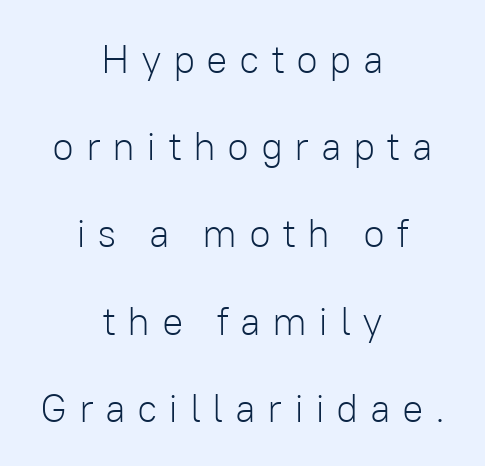
Q: Is the text bold? A: No.
Q: Is the text italic (slanted)? A: No, it is upright.
Q: Is the typeface a serif or a sans-serif typeface? A: Sans-serif.
Q: Is the text underlined? A: No.
Q: How is the paragraph aligned? A: Centered.
Q: Is the spacing between letters normal or unusually wide? A: Unusually wide.
Q: Is the spacing between lines tight, normal or loose? A: Loose.
Q: Width (condensed, normal, or wide)? A: Normal.
Q: Stroke contrast? A: Low.
Q: x-height? A: Medium.
Q: Monospaced? A: No.
